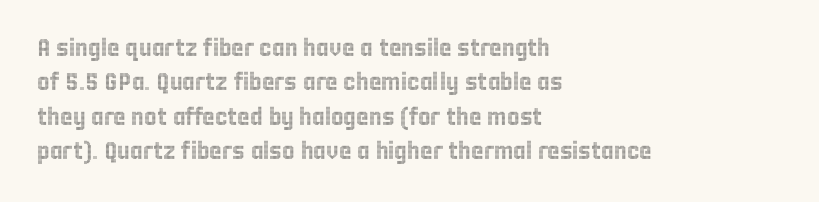
{"italic": "no", "underline": "no", "align": "left", "line_spacing": "normal", "line_spacing_ratio": 1.43, "letter_spacing": "normal", "letter_spacing_em": 0.0, "glyph_px": 24}
